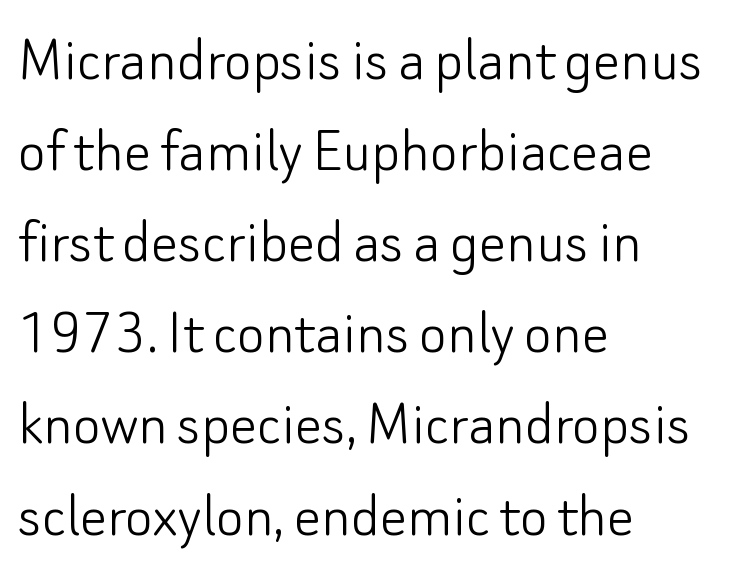
The image shows 67 px light sans-serif type, upright; set left-aligned, normal line spacing (1.36x), normal letter spacing, not underlined; low stroke contrast and a small x-height.
